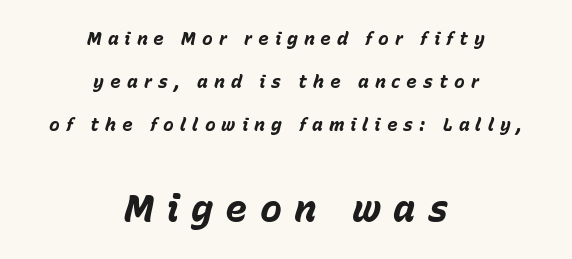
The image shows 37 px bold type, italic (leaning right); set centered, loose line spacing (2.39x), unusually wide letter spacing (+0.33 em), not underlined; the second (bottom) block is 2.06x larger; low stroke contrast and a medium x-height.
